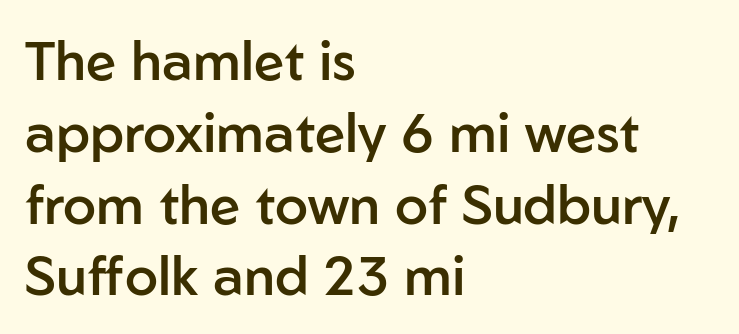
The rendering shows plain stroke endings on the letterforms — a sans-serif design. Normally led — the rows are evenly, conventionally spaced. The typography opts for an upright posture over an oblique one. Tracking value appears to be zero — textbook default spacing. As a designer I'd log this as weight 600, semibold.
